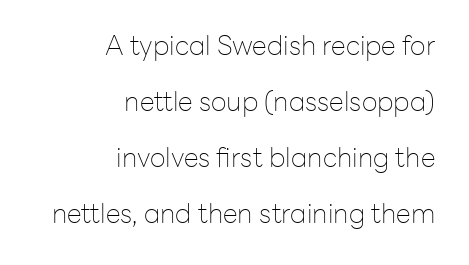
The image shows 27 px text type, upright; set right-aligned, loose line spacing (2.08x), normal letter spacing, not underlined.
